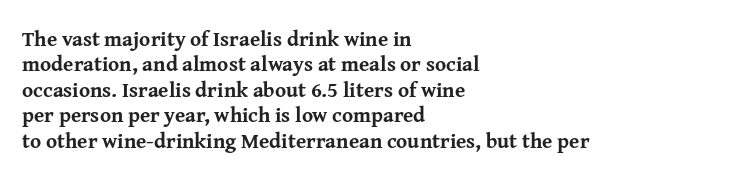
Q: Is the text bold? A: Yes.
Q: Is the text italic (slanted)? A: No, it is upright.
Q: Is the text underlined? A: No.
Q: How is the paragraph aligned? A: Left-aligned.
Q: Is the spacing between letters normal or unusually wide? A: Normal.
